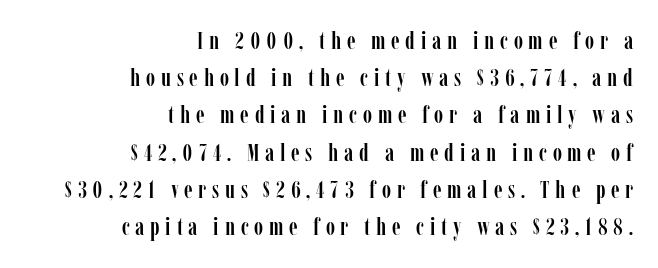
This rendering widens character spacing well past its baseline value. Vertically, the passage feels balanced, rows spaced as you'd expect. The glyphs are unaccompanied by any horizontal stroke below them. Upright lettering throughout. Reading down the block, your eye finds every line finishing at a fixed right position.
